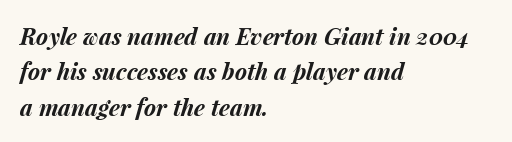
Italic: yes, the glyphs are oblique. In CSS terms this would be text-align: left. Observe the ordinary spacing: letters are neighbours, not strangers. These lines carry a lot of weight — the face is fully bold. The gap between lines stays unmarked.
